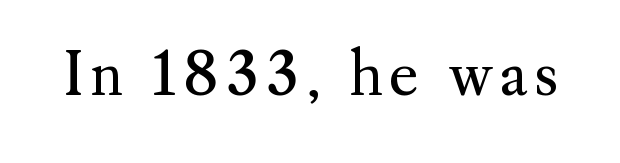
{"serif": "yes", "italic": "no", "bold": "no", "weight": "regular", "width": "normal", "stroke_contrast": "medium", "x_height": "small", "monospaced": "no", "underline": "no", "glyph_px": 57}
